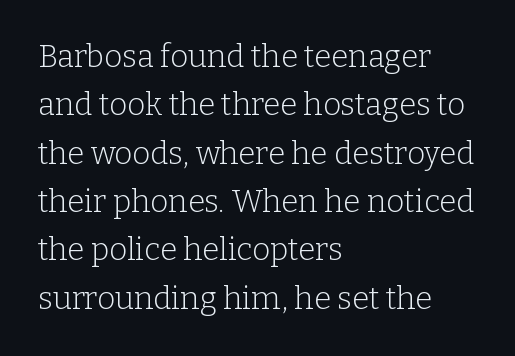
Q: Is the text bold? A: No.
Q: Is the text italic (slanted)? A: No, it is upright.
Q: Is the typeface a serif or a sans-serif typeface? A: Serif.
Q: Is the text underlined? A: No.
Q: How is the paragraph aligned? A: Left-aligned.
Q: Is the spacing between letters normal or unusually wide? A: Normal.
Q: Is the spacing between lines tight, normal or loose? A: Normal.
Q: Width (condensed, normal, or wide)? A: Normal.
Q: Stroke contrast? A: Low.
Q: x-height? A: Medium.
Q: Monospaced? A: No.
